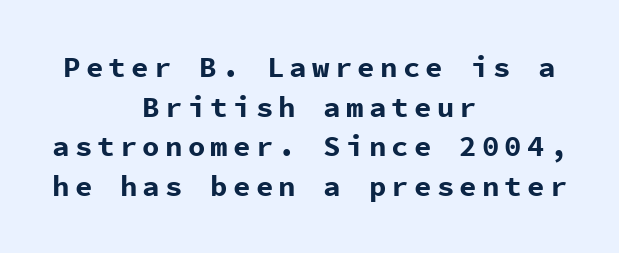
The glyphs in this specimen are sans serif. Notice how the stems are strictly vertical — no italics here. The face used here is monospaced, like something from a code editor. Heft: maximum for text — a bold.
